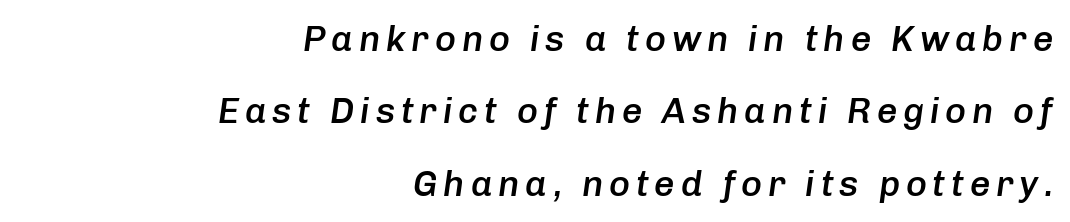
The image shows 36 px semibold type, italic (leaning right); set right-aligned, loose line spacing (2.01x), not underlined; low stroke contrast and a medium x-height.
